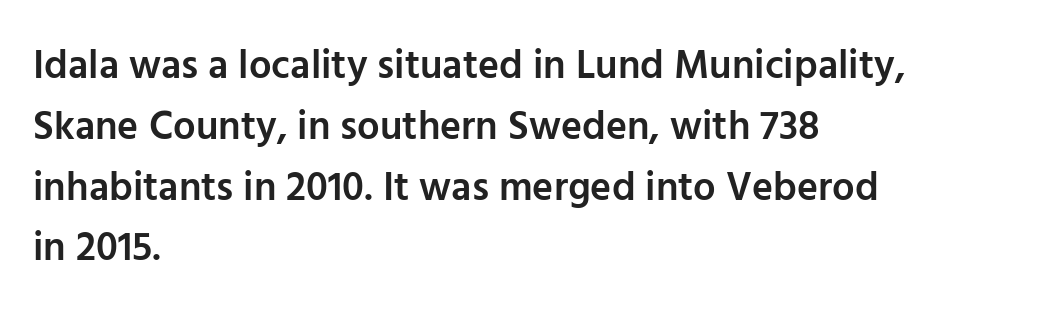
The gaps between neighbouring characters are ordinary and unremarkable. The paragraph has a hard left edge and a soft right edge. The glyphs are unaccompanied by any horizontal stroke below them. The rendering shows plain stroke endings on the letterforms — a sans-serif design.
